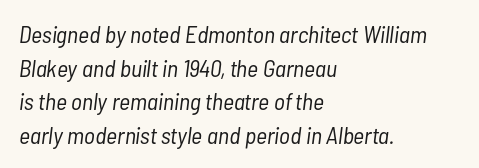
Q: Is the text bold? A: No.
Q: Is the text italic (slanted)? A: Yes, it leans right by about 7 degrees.
Q: Is the text underlined? A: No.
Q: How is the paragraph aligned? A: Left-aligned.
Q: Is the spacing between letters normal or unusually wide? A: Normal.
Q: Is the spacing between lines tight, normal or loose? A: Normal.
